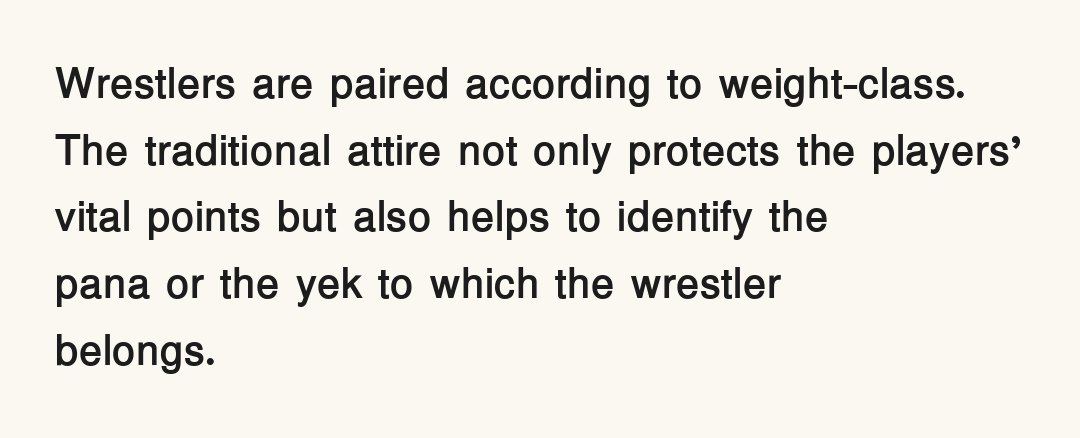
{"serif": "no", "italic": "no", "bold": "yes", "weight": "semibold", "width": "normal", "stroke_contrast": "low", "x_height": "medium", "monospaced": "no", "underline": "no", "align": "left", "line_spacing": "normal", "line_spacing_ratio": 1.55, "letter_spacing": "normal", "letter_spacing_em": 0.0, "glyph_px": 43}
